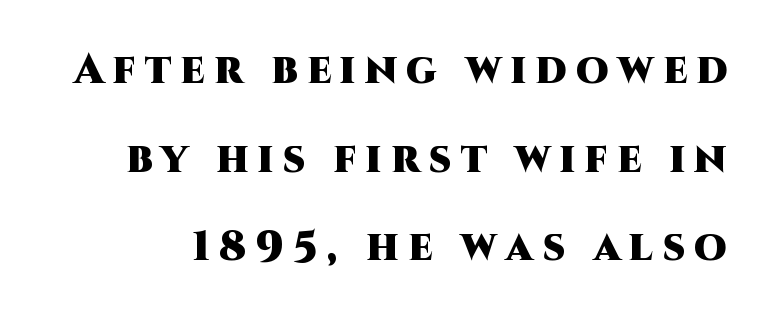
{"serif": "no", "italic": "no", "bold": "yes", "weight": "heavy", "width": "normal", "stroke_contrast": "high", "x_height": "large", "monospaced": "no", "underline": "no", "line_spacing": "loose", "line_spacing_ratio": 2.11, "letter_spacing": "wide", "letter_spacing_em": 0.22, "glyph_px": 42}
